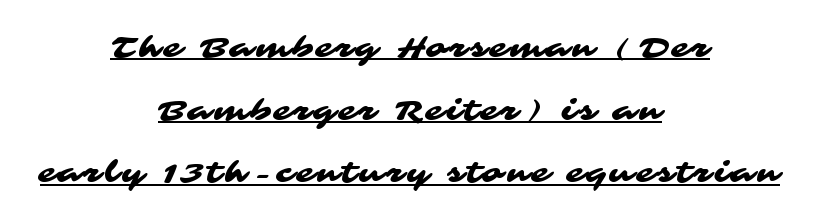
Q: Is the typeface a serif or a sans-serif typeface? A: Sans-serif.
Q: Is the text underlined? A: Yes.
Q: How is the paragraph aligned? A: Centered.
Q: Is the spacing between lines tight, normal or loose? A: Loose.
Q: Width (condensed, normal, or wide)? A: Wide.
Q: Stroke contrast? A: Medium.
Q: x-height? A: Medium.
Q: Monospaced? A: No.
